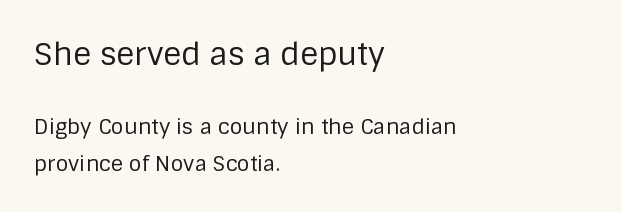
{"serif": "no", "italic": "no", "bold": "no", "weight": "regular", "width": "normal", "stroke_contrast": "low", "x_height": "large", "monospaced": "no", "underline": "no", "align": "left", "line_spacing_ratio": 1.75, "letter_spacing": "normal", "letter_spacing_em": 0.0, "larger_block": "first", "size_ratio": 1.48, "glyph_px": 31}
